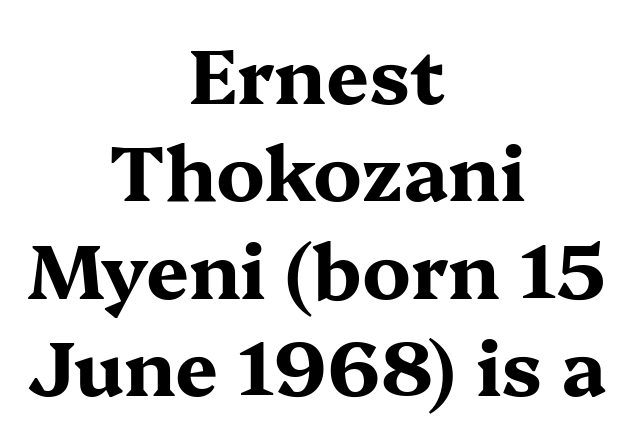
The image shows 76 px bold, wide serif type, upright; set centered, normal line spacing (1.28x), normal letter spacing, not underlined; medium stroke contrast and a medium x-height.
